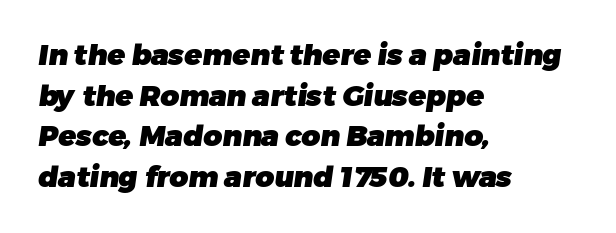
The type family on display is of the sans-serif kind. These lines keep a tight, regular rhythm from letter to letter. One-word summary of the alignment: left. Students, observe: this is what conventionally led text looks like. Heavy-handed strokes throughout: this text is bold. Beneath every word, the page is bare.
